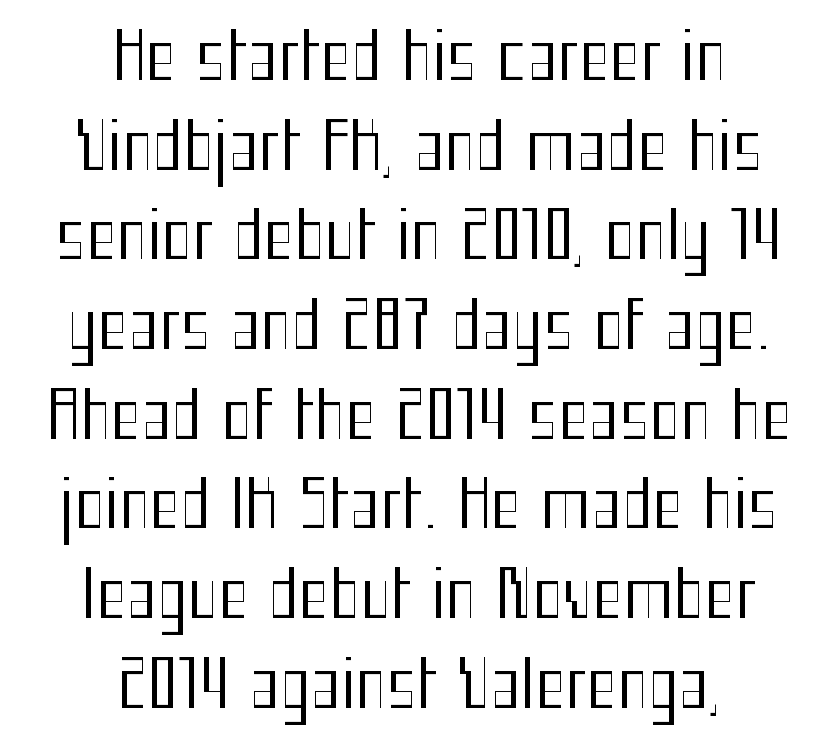
The image shows 65 px regular-weight, condensed sans-serif type, upright; set centered, normal line spacing (1.38x), normal letter spacing, not underlined; medium stroke contrast and a medium x-height.
